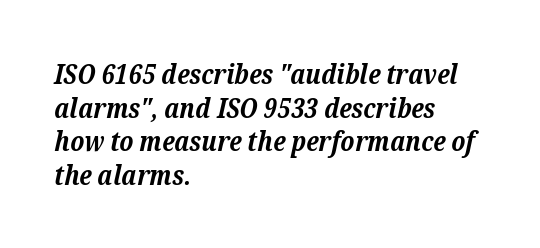
Q: Is the text bold? A: Yes.
Q: Is the text italic (slanted)? A: Yes, it leans right by about 12 degrees.
Q: Is the typeface a serif or a sans-serif typeface? A: Serif.
Q: Is the text underlined? A: No.
Q: How is the paragraph aligned? A: Left-aligned.
Q: Is the spacing between letters normal or unusually wide? A: Normal.
Q: Width (condensed, normal, or wide)? A: Normal.
Q: Stroke contrast? A: Low.
Q: x-height? A: Medium.
Q: Monospaced? A: No.
